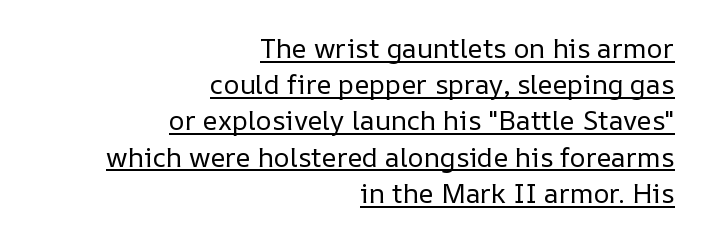
Q: Is the text bold? A: No.
Q: Is the text italic (slanted)? A: No, it is upright.
Q: Is the text underlined? A: Yes.
Q: How is the paragraph aligned? A: Right-aligned.
Q: Is the spacing between letters normal or unusually wide? A: Normal.
Q: Is the spacing between lines tight, normal or loose? A: Normal.
